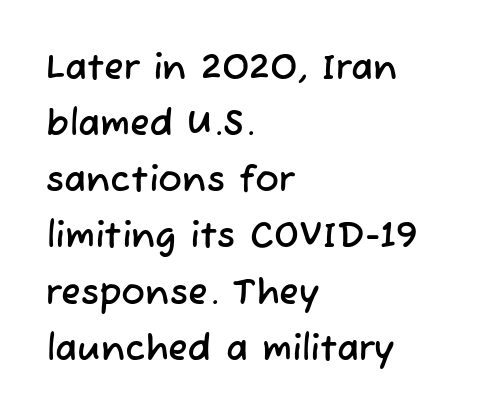
The image shows 36 px sans-serif type; set left-aligned, normal line spacing (1.56x), normal letter spacing, not underlined; low stroke contrast and a medium x-height.
